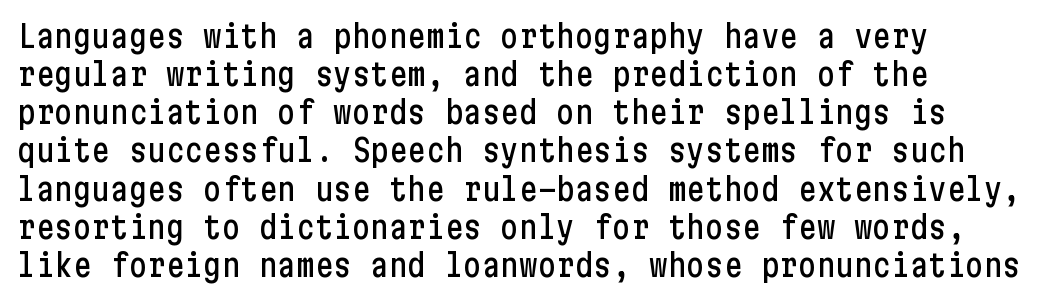
Q: Is the text italic (slanted)? A: No, it is upright.
Q: Is the typeface a serif or a sans-serif typeface? A: Sans-serif.
Q: Is the text underlined? A: No.
Q: How is the paragraph aligned? A: Left-aligned.
Q: Is the spacing between letters normal or unusually wide? A: Normal.
Q: Width (condensed, normal, or wide)? A: Condensed.
Q: Stroke contrast? A: Low.
Q: x-height? A: Medium.
